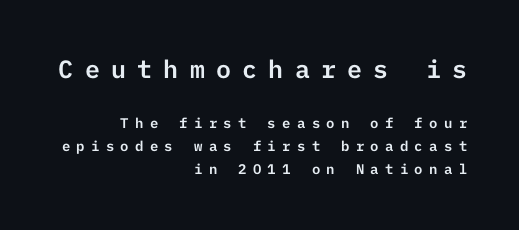
{"italic": "no", "underline": "no", "align": "right", "line_spacing": "normal", "line_spacing_ratio": 1.64, "letter_spacing": "wide", "letter_spacing_em": 0.45, "larger_block": "first", "size_ratio": 1.79, "glyph_px": 25}
